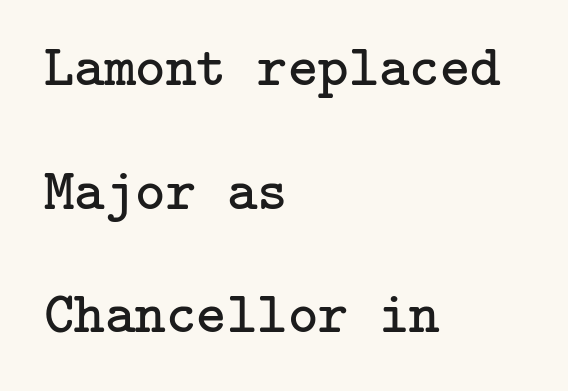
In terms of posture, this sample is upright. Tracking value appears to be zero — textbook default spacing. The block of text is sparse from top to bottom, with ample space between rows. No word sits above an underline. In CSS terms this would be text-align: left. Each stroke keeps to a modest, everyday thickness or less.
